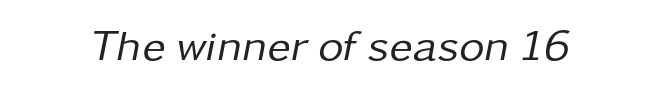
Q: Is the text bold? A: No.
Q: Is the text italic (slanted)? A: Yes, it leans right by about 11 degrees.
Q: Is the text underlined? A: No.
Q: Is the spacing between letters normal or unusually wide? A: Normal.
Q: Width (condensed, normal, or wide)? A: Normal.
Q: Stroke contrast? A: Low.
Q: x-height? A: Medium.
Q: Monospaced? A: No.
